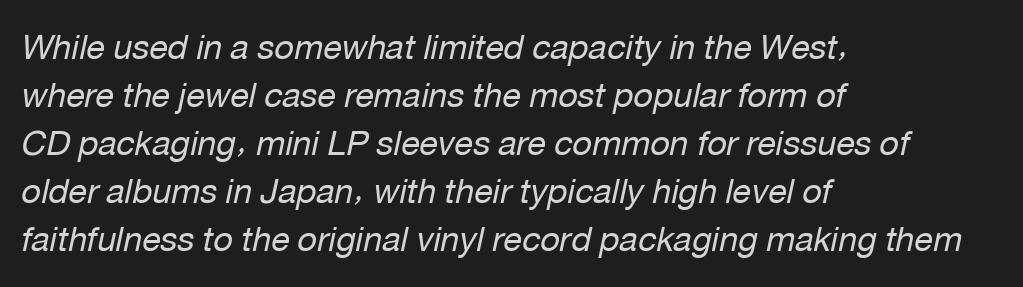
Q: Is the text bold? A: No.
Q: Is the text italic (slanted)? A: Yes, it leans right by about 12 degrees.
Q: Is the text underlined? A: No.
Q: How is the paragraph aligned? A: Left-aligned.
Q: Is the spacing between letters normal or unusually wide? A: Normal.
Q: Is the spacing between lines tight, normal or loose? A: Normal.
Q: Width (condensed, normal, or wide)? A: Normal.
Q: Stroke contrast? A: Low.
Q: x-height? A: Medium.
Q: Monospaced? A: No.
